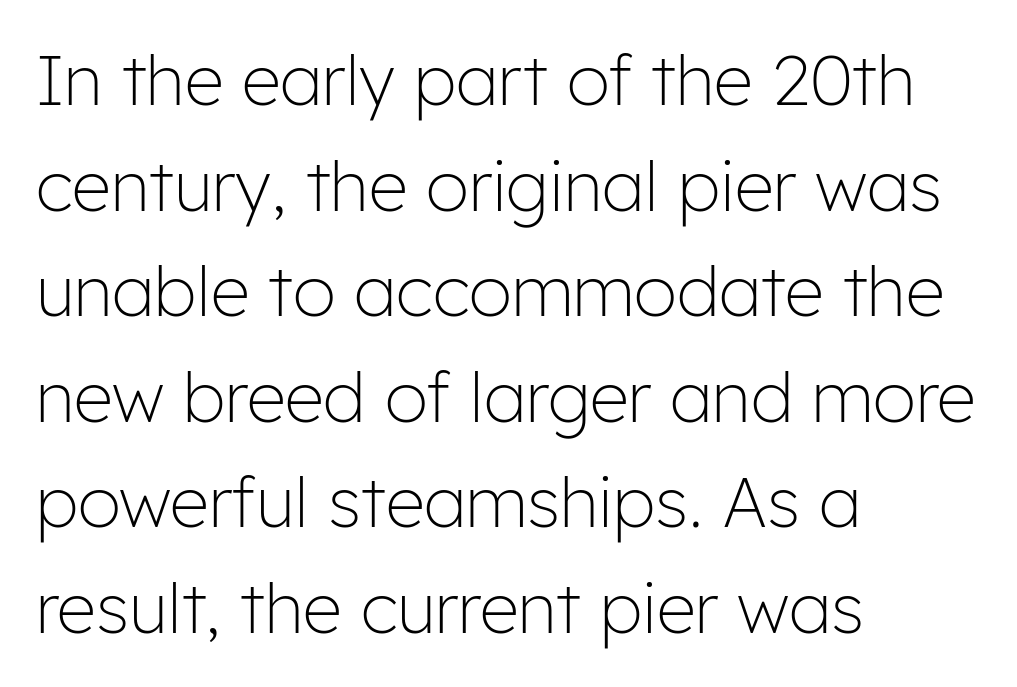
The rows are spaced the way most documents space them. The face used here is proportionally spaced, like ordinary book or web type. No extra tracking has been applied to these lines. Weight class: somewhere from thin through regular.
